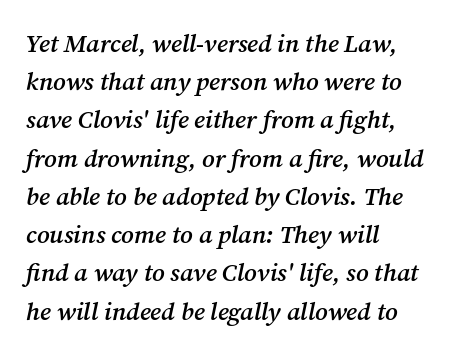
The image shows 25 px text type, italic (leaning right); set left-aligned, normal line spacing (1.53x), normal letter spacing, not underlined.
